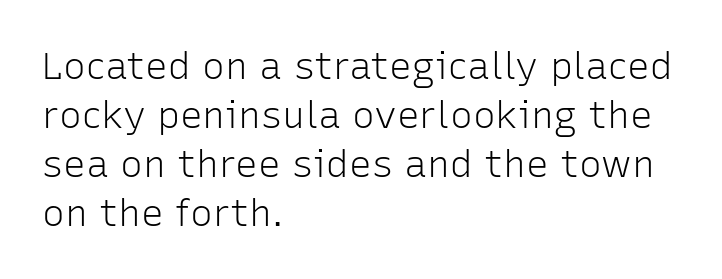
The image shows 38 px light sans-serif type, upright; set left-aligned, normal line spacing (1.29x), normal letter spacing, not underlined; low stroke contrast and a medium x-height.
